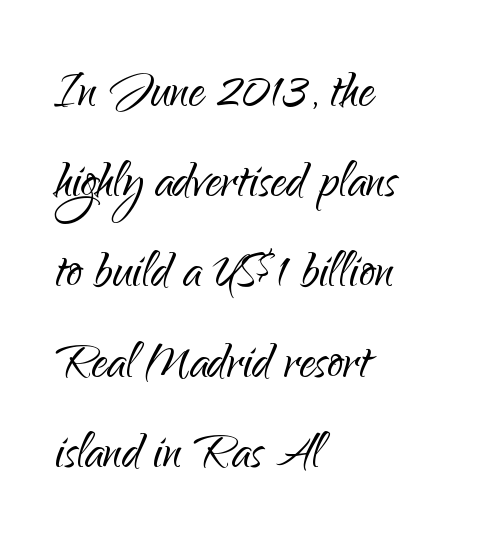
{"serif": "no", "bold": "no", "weight": "light", "width": "normal", "stroke_contrast": "low", "x_height": "small", "monospaced": "no", "underline": "no", "align": "left", "line_spacing": "normal", "line_spacing_ratio": 1.41, "letter_spacing": "normal", "letter_spacing_em": 0.0, "glyph_px": 64}
